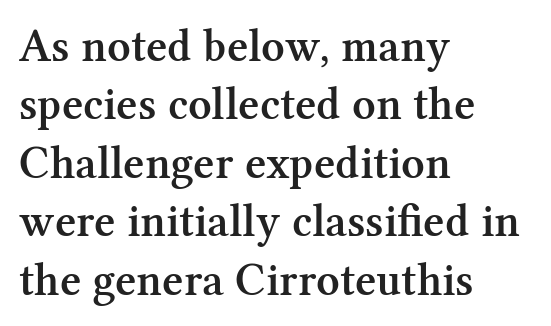
The type sits square on the baseline with zero lean. You can tell from the footed stems that serif type was used. A typesetter would call this zero additional tracking. Teacher's note: observe the even left margin — that is flush-left alignment.
